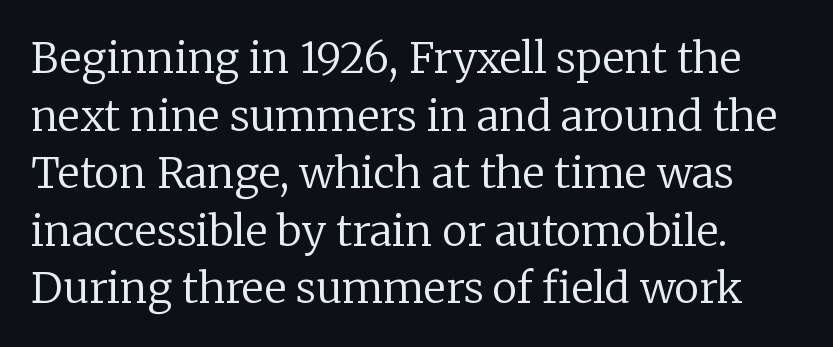
The image shows 42 px regular-weight serif type, upright; set normal line spacing (1.37x), normal letter spacing, not underlined; low stroke contrast and a medium x-height.
